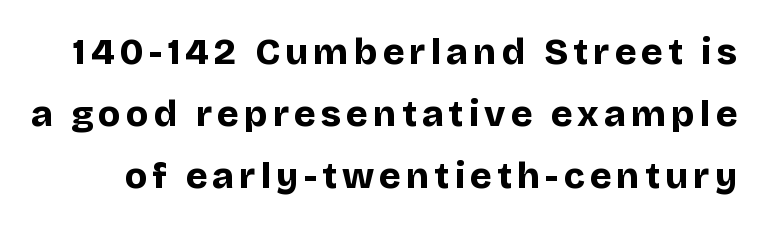
Q: Is the text bold? A: Yes.
Q: Is the text italic (slanted)? A: No, it is upright.
Q: Is the typeface a serif or a sans-serif typeface? A: Sans-serif.
Q: Is the text underlined? A: No.
Q: Is the spacing between lines tight, normal or loose? A: Normal.
Q: Width (condensed, normal, or wide)? A: Normal.
Q: Stroke contrast? A: Low.
Q: x-height? A: Large.
Q: Monospaced? A: No.
